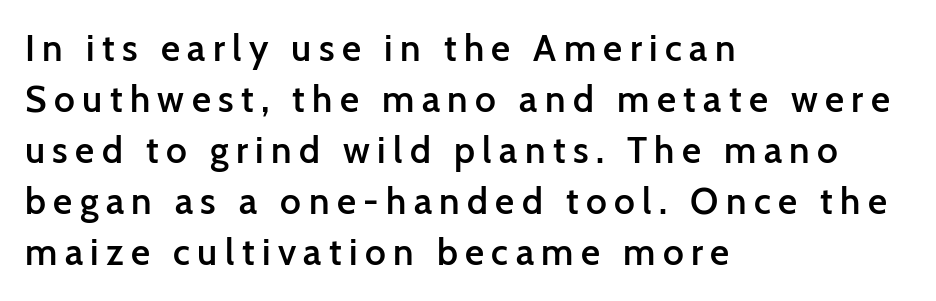
The image shows 37 px semibold sans-serif type, upright; set left-aligned, normal line spacing (1.38x), unusually wide letter spacing (+0.2 em), not underlined; low stroke contrast and a medium x-height.
